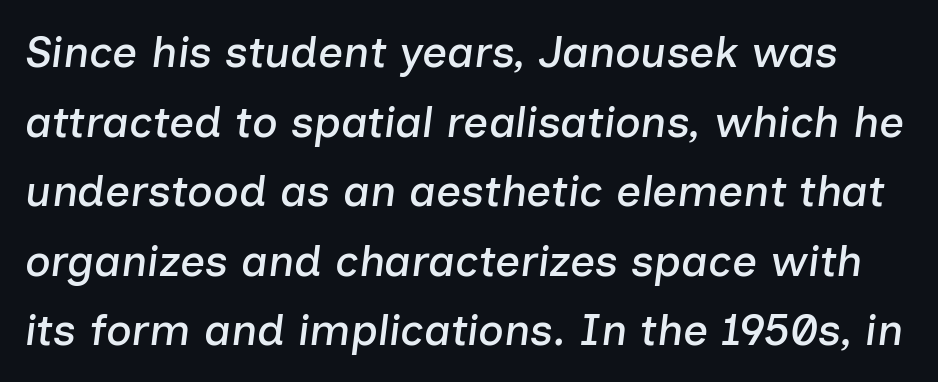
Q: Is the text italic (slanted)? A: Yes, it leans right by about 7 degrees.
Q: Is the text underlined? A: No.
Q: Is the spacing between letters normal or unusually wide? A: Normal.
Q: Is the spacing between lines tight, normal or loose? A: Normal.
Q: Width (condensed, normal, or wide)? A: Normal.
Q: Stroke contrast? A: Low.
Q: x-height? A: Medium.
Q: Monospaced? A: No.
